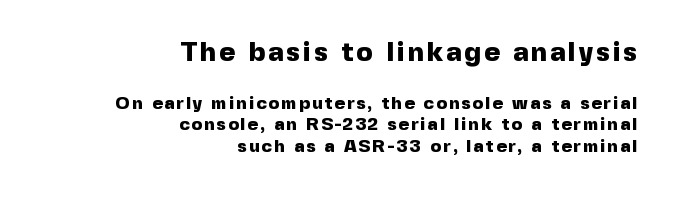
{"italic": "no", "bold": "yes", "underline": "no", "align": "right", "line_spacing_ratio": 1.22, "larger_block": "first", "size_ratio": 1.5, "glyph_px": 27}
